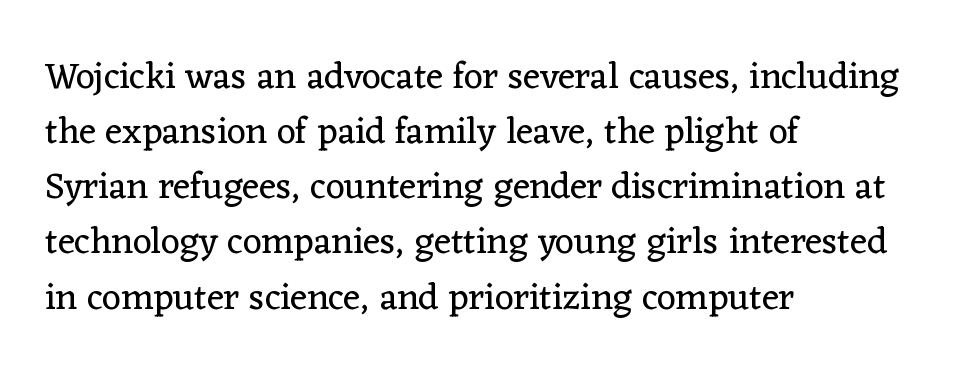
In terms of letterspacing, this is plain default setting. The lines sit at an ordinary, default distance from one another. Is this a sans? No — the strokes have serifs. A roman cut, with each character standing at attention.
